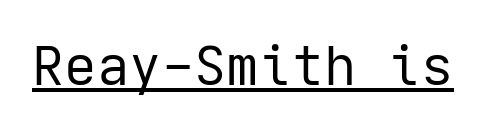
The image shows 54 px regular-weight sans-serif type, upright; set normal letter spacing, underlined; low stroke contrast and a medium x-height.
